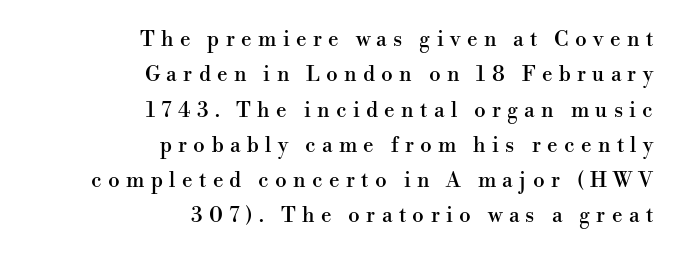
How are the letters spaced? Widely, with obvious added tracking. Check under the words: just untouched page. A normal amount of white space separates one row of letters from the next. The setting favours the right margin, as signatures and pull-quotes sometimes do. The lettering holds an erect, upright posture throughout.
